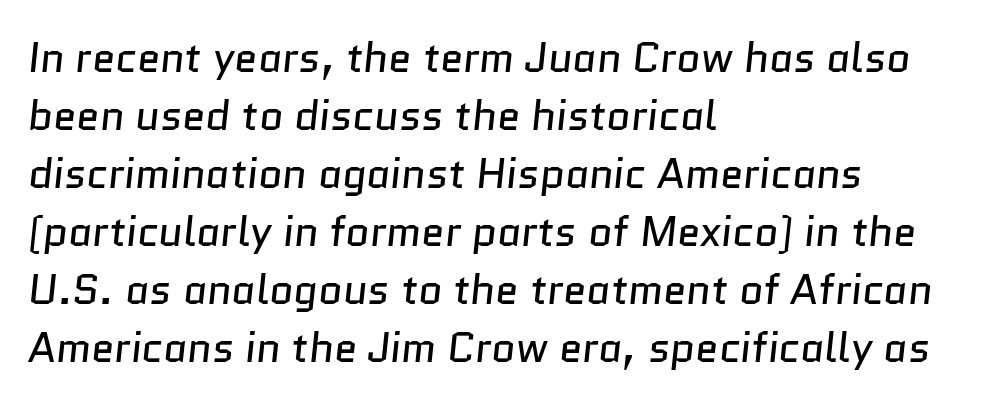
The image shows 42 px regular-weight sans-serif type; set left-aligned, normal line spacing (1.38x), normal letter spacing, not underlined; low stroke contrast and a medium x-height.
